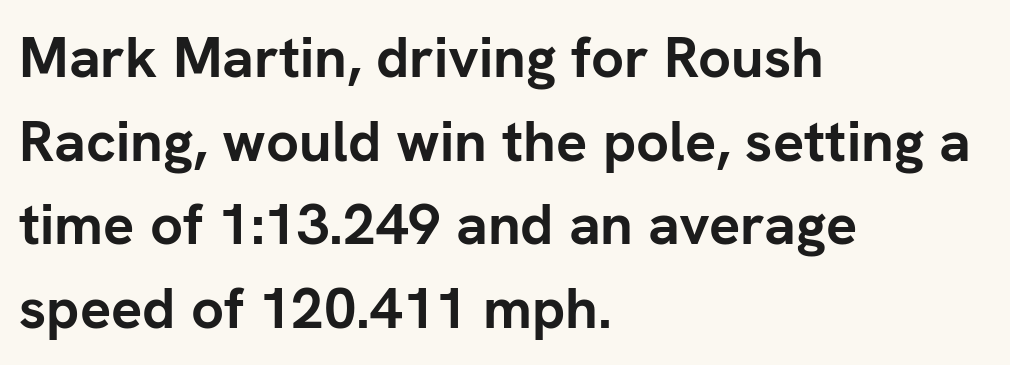
Q: Is the text bold? A: Yes.
Q: Is the text italic (slanted)? A: No, it is upright.
Q: Is the typeface a serif or a sans-serif typeface? A: Sans-serif.
Q: Is the text underlined? A: No.
Q: How is the paragraph aligned? A: Left-aligned.
Q: Is the spacing between letters normal or unusually wide? A: Normal.
Q: Is the spacing between lines tight, normal or loose? A: Normal.
Q: Width (condensed, normal, or wide)? A: Normal.
Q: Stroke contrast? A: Low.
Q: x-height? A: Medium.
Q: Monospaced? A: No.
